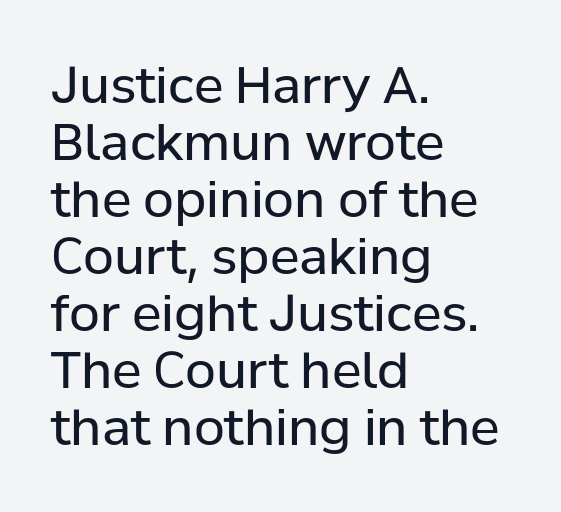
The image shows 50 px regular-weight sans-serif type, upright; set left-aligned, tight line spacing (1.14x), normal letter spacing, not underlined; low stroke contrast and a medium x-height.
